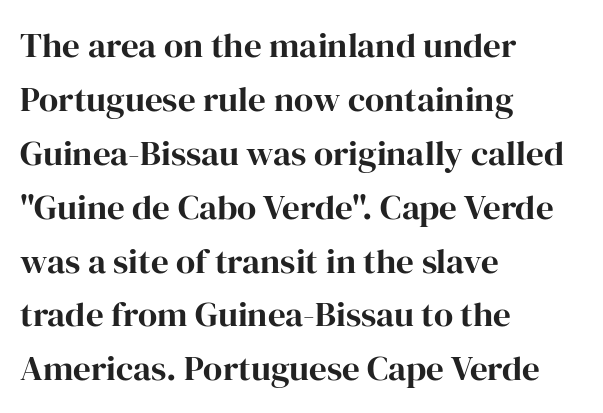
Q: Is the text bold? A: Yes.
Q: Is the text italic (slanted)? A: No, it is upright.
Q: Is the typeface a serif or a sans-serif typeface? A: Serif.
Q: Is the text underlined? A: No.
Q: How is the paragraph aligned? A: Left-aligned.
Q: Is the spacing between letters normal or unusually wide? A: Normal.
Q: Is the spacing between lines tight, normal or loose? A: Normal.
Q: Width (condensed, normal, or wide)? A: Normal.
Q: Stroke contrast? A: High.
Q: x-height? A: Medium.
Q: Monospaced? A: No.
